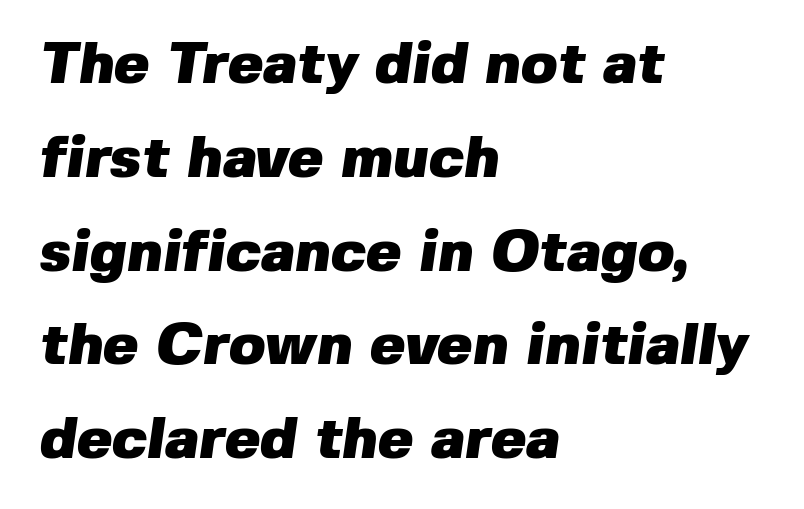
Q: Is the text bold? A: Yes.
Q: Is the typeface a serif or a sans-serif typeface? A: Sans-serif.
Q: Is the text underlined? A: No.
Q: How is the paragraph aligned? A: Left-aligned.
Q: Is the spacing between letters normal or unusually wide? A: Normal.
Q: Is the spacing between lines tight, normal or loose? A: Normal.
Q: Width (condensed, normal, or wide)? A: Normal.
Q: Stroke contrast? A: Low.
Q: x-height? A: Medium.
Q: Monospaced? A: No.
